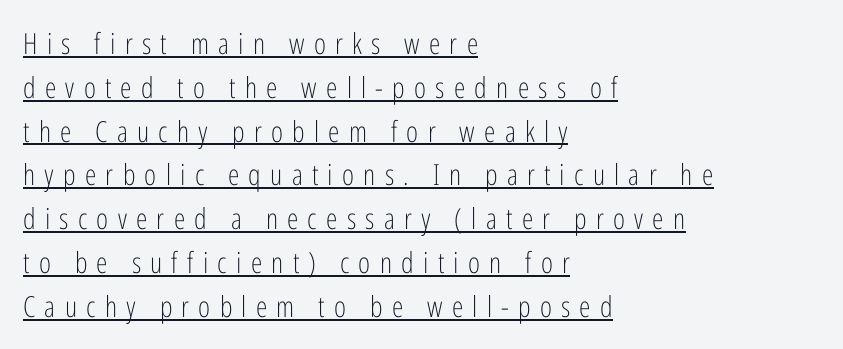
{"serif": "no", "italic": "no", "bold": "no", "weight": "light", "width": "condensed", "stroke_contrast": "low", "x_height": "medium", "monospaced": "no", "underline": "yes", "align": "left", "line_spacing": "normal", "line_spacing_ratio": 1.51, "letter_spacing": "wide", "letter_spacing_em": 0.32, "glyph_px": 29}
